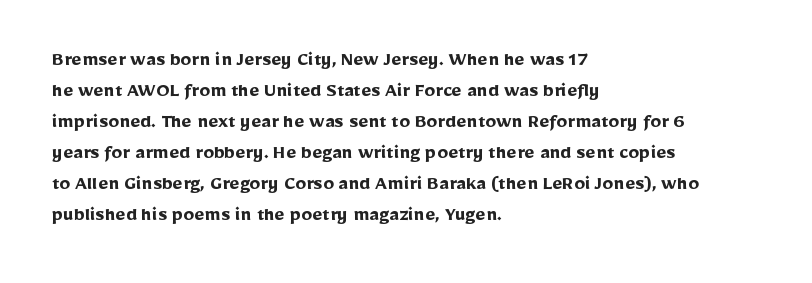
{"italic": "no", "bold": "yes", "underline": "no", "align": "left", "line_spacing": "normal", "line_spacing_ratio": 1.41, "letter_spacing": "normal", "letter_spacing_em": 0.0, "glyph_px": 22}
